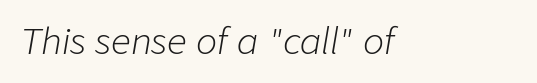
{"italic": "yes", "lean": "right", "slant_degrees": 9, "bold": "no", "weight": "light", "width": "normal", "stroke_contrast": "low", "x_height": "medium", "monospaced": "no", "underline": "no", "letter_spacing": "normal", "letter_spacing_em": 0.0, "glyph_px": 35}
